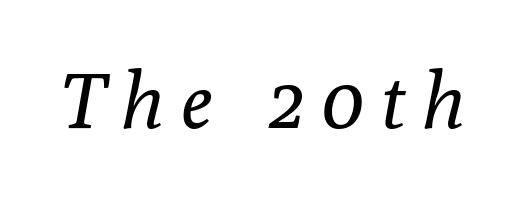
Q: Is the text bold? A: No.
Q: Is the text italic (slanted)? A: Yes, it leans right by about 10 degrees.
Q: Is the typeface a serif or a sans-serif typeface? A: Serif.
Q: Is the text underlined? A: No.
Q: Is the spacing between letters normal or unusually wide? A: Unusually wide.
Q: Width (condensed, normal, or wide)? A: Normal.
Q: Stroke contrast? A: Low.
Q: x-height? A: Medium.
Q: Monospaced? A: No.
